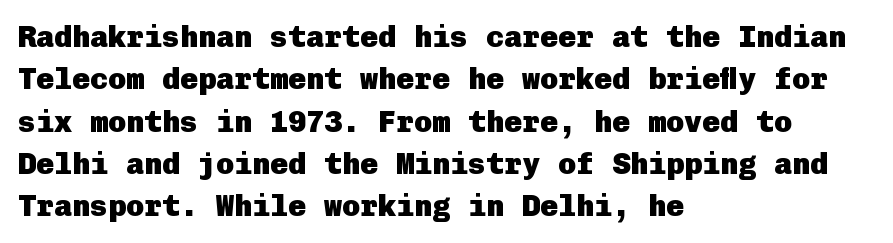
{"serif": "no", "italic": "no", "bold": "yes", "weight": "heavy", "width": "normal", "stroke_contrast": "low", "x_height": "medium", "underline": "no", "align": "left", "line_spacing": "normal", "line_spacing_ratio": 1.41, "letter_spacing": "normal", "letter_spacing_em": 0.0, "glyph_px": 30}
